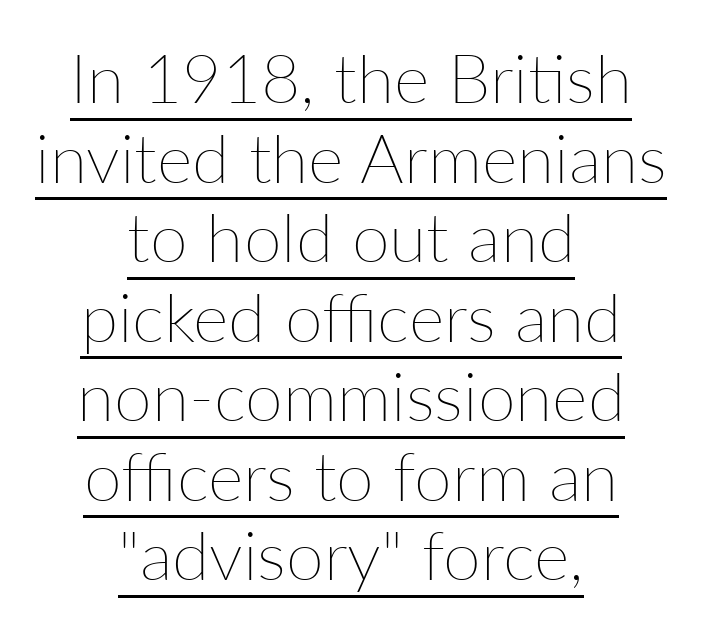
The image shows 68 px thin type, upright; set centered, line spacing 1.17x, normal letter spacing, underlined; low stroke contrast and a medium x-height.
